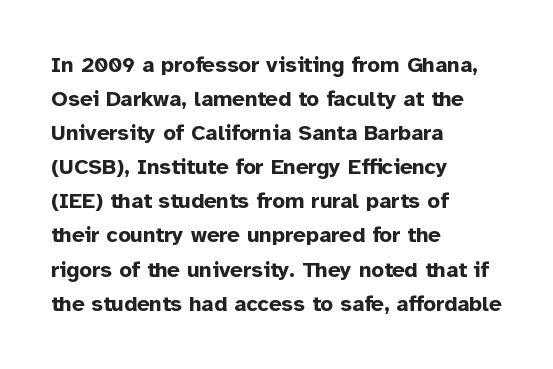
The image shows 22 px bold type, upright; set left-aligned, normal line spacing (1.55x), normal letter spacing, not underlined.
